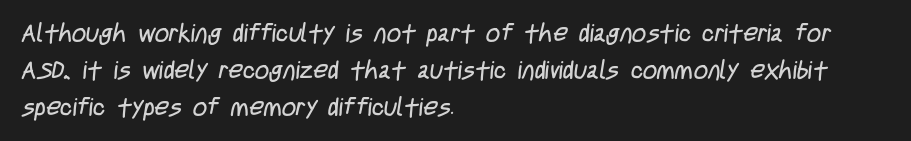
{"bold": "no", "underline": "no", "align": "left", "line_spacing": "normal", "line_spacing_ratio": 1.48, "letter_spacing": "normal", "letter_spacing_em": 0.0, "glyph_px": 25}
